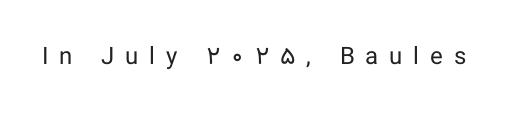
The image shows 24 px text type, upright; set unusually wide letter spacing (+0.45 em), not underlined.
